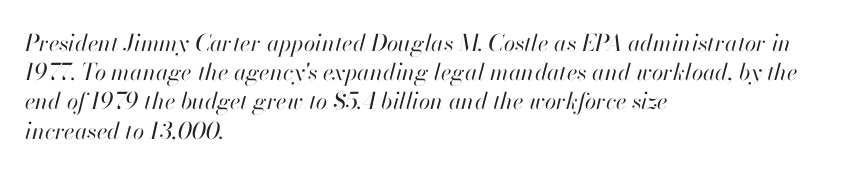
{"italic": "yes", "lean": "right", "slant_degrees": 13, "bold": "no", "underline": "no", "align": "left", "line_spacing": "normal", "line_spacing_ratio": 1.27, "letter_spacing": "normal", "letter_spacing_em": 0.0, "glyph_px": 23}
